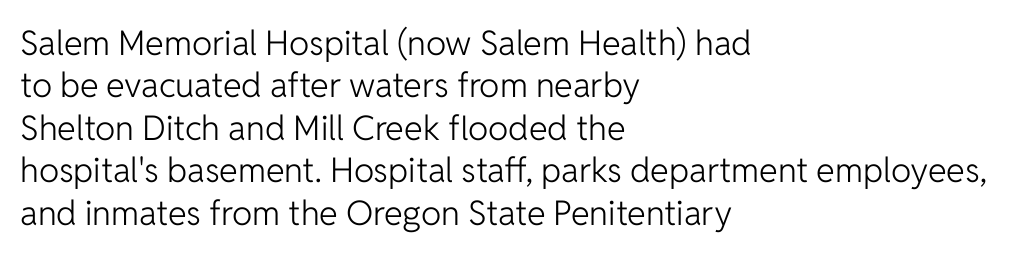
Q: Is the text bold? A: No.
Q: Is the text italic (slanted)? A: No, it is upright.
Q: Is the typeface a serif or a sans-serif typeface? A: Sans-serif.
Q: Is the text underlined? A: No.
Q: How is the paragraph aligned? A: Left-aligned.
Q: Is the spacing between letters normal or unusually wide? A: Normal.
Q: Is the spacing between lines tight, normal or loose? A: Normal.
Q: Width (condensed, normal, or wide)? A: Normal.
Q: Stroke contrast? A: Low.
Q: x-height? A: Medium.
Q: Monospaced? A: No.
